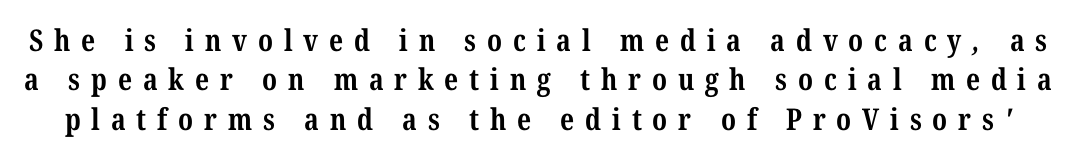
Q: Is the text bold? A: Yes.
Q: Is the typeface a serif or a sans-serif typeface? A: Serif.
Q: Is the text underlined? A: No.
Q: Is the spacing between letters normal or unusually wide? A: Unusually wide.
Q: Is the spacing between lines tight, normal or loose? A: Normal.
Q: Width (condensed, normal, or wide)? A: Condensed.
Q: Stroke contrast? A: Medium.
Q: x-height? A: Medium.
Q: Monospaced? A: No.
